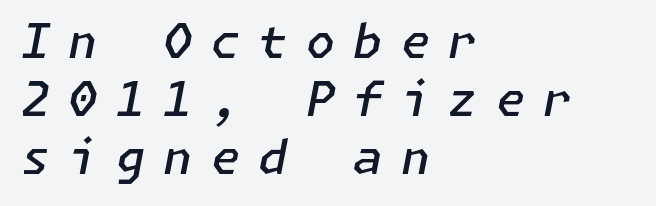
The words here are not underlined. There's an unmistakable incline to the writing here. The setting favours the left margin, as ordinary paragraphs usually do. Moderately thickened strokes mark this as semibold type. You could only call the tracking loose — the letters float apart.
